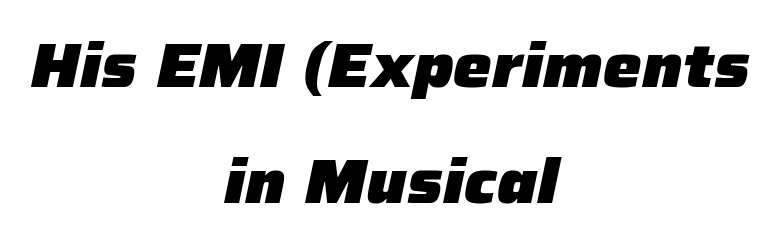
The image shows 61 px heavy type, italic (leaning right); set centered, loose line spacing (1.9x), normal letter spacing, not underlined; low stroke contrast and a medium x-height.
